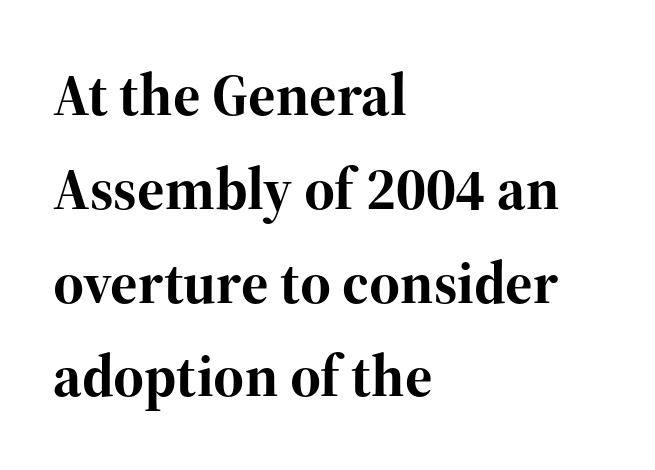
The image shows 59 px bold serif type, upright; set left-aligned, normal line spacing (1.59x), normal letter spacing, not underlined; high stroke contrast and a medium x-height.
